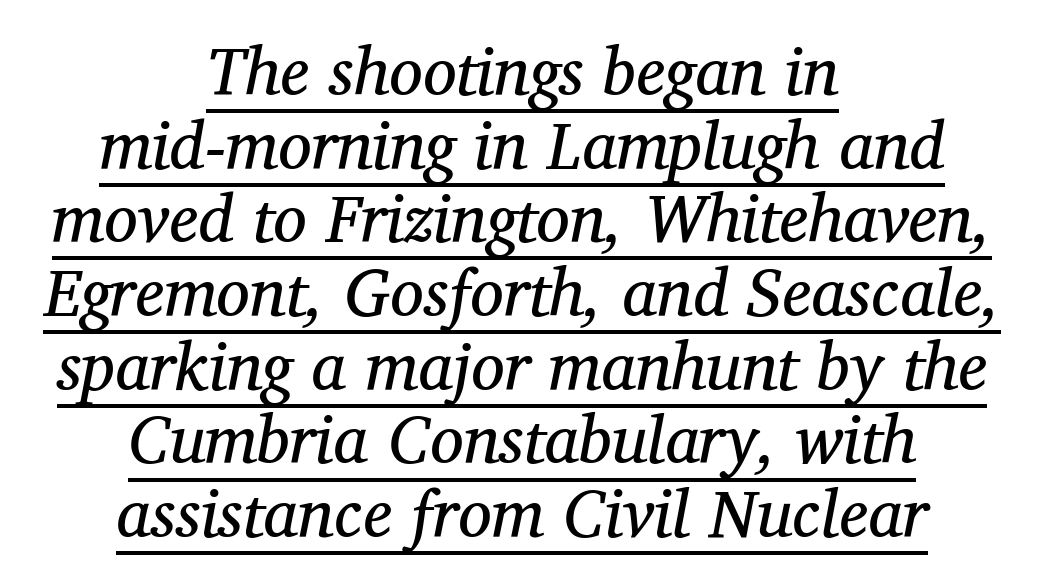
{"serif": "yes", "italic": "yes", "lean": "right", "slant_degrees": 12, "bold": "no", "weight": "regular", "width": "normal", "stroke_contrast": "medium", "x_height": "medium", "monospaced": "no", "underline": "yes", "align": "center", "line_spacing": "tight", "line_spacing_ratio": 1.1, "letter_spacing": "normal", "letter_spacing_em": 0.0, "glyph_px": 67}
